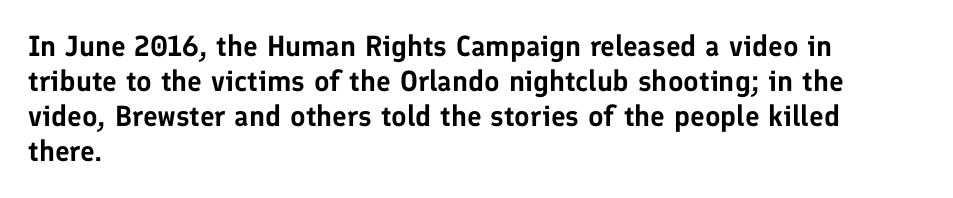
Q: Is the text italic (slanted)? A: No, it is upright.
Q: Is the typeface a serif or a sans-serif typeface? A: Sans-serif.
Q: Is the text underlined? A: No.
Q: How is the paragraph aligned? A: Left-aligned.
Q: Is the spacing between letters normal or unusually wide? A: Normal.
Q: Width (condensed, normal, or wide)? A: Normal.
Q: Stroke contrast? A: Low.
Q: x-height? A: Medium.
Q: Monospaced? A: No.
